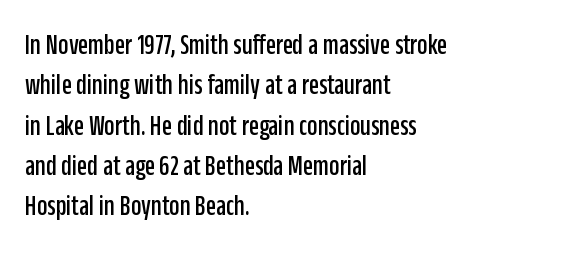
Q: Is the text italic (slanted)? A: No, it is upright.
Q: Is the typeface a serif or a sans-serif typeface? A: Sans-serif.
Q: Is the text underlined? A: No.
Q: How is the paragraph aligned? A: Left-aligned.
Q: Is the spacing between letters normal or unusually wide? A: Normal.
Q: Is the spacing between lines tight, normal or loose? A: Normal.
Q: Width (condensed, normal, or wide)? A: Condensed.
Q: Stroke contrast? A: Low.
Q: x-height? A: Large.
Q: Monospaced? A: No.
